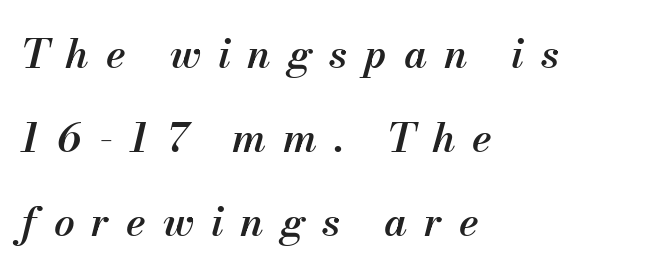
Think of a printed novel: that variable character pitch is what you see here. Observe the wide spacing: letters keep a clear distance from each other. Glance below the letters and you will spot only blank space. Is the type slanted? Yes — the strokes lean at a clear angle. A student would call this left alignment; a typographer would say flush left, rag right. Typographic density is moderately raised because the face is semibold.
